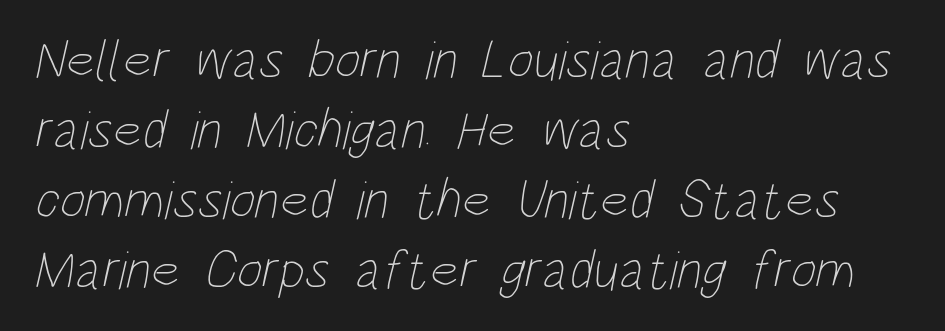
Q: Is the text bold? A: No.
Q: Is the text underlined? A: No.
Q: How is the paragraph aligned? A: Left-aligned.
Q: Is the spacing between letters normal or unusually wide? A: Normal.
Q: Is the spacing between lines tight, normal or loose? A: Normal.
Q: Width (condensed, normal, or wide)? A: Condensed.
Q: Stroke contrast? A: Low.
Q: x-height? A: Large.
Q: Monospaced? A: No.
